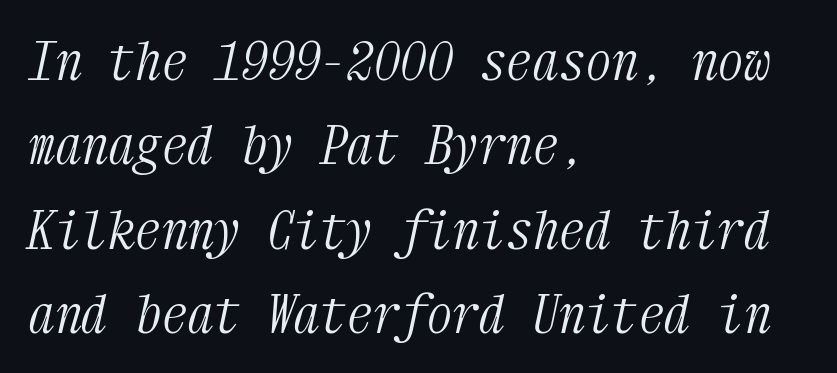
The whole block is typeset with a tilt. Letter spacing: default. Short and long lines alike share a common starting point at left. The weight would be labelled regular, book, light, or lighter still. Each letter's strokes conclude with small projecting serifs. In terms of leading, this rendering sits right in the middle.
